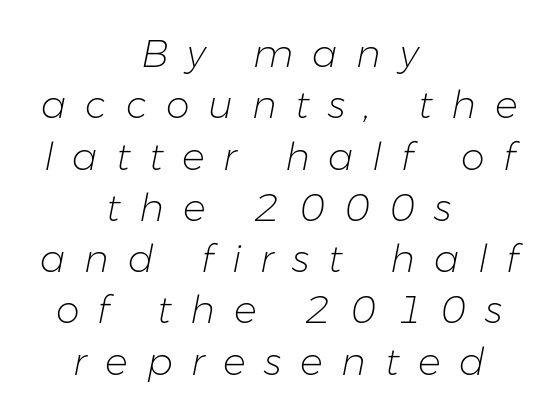
{"italic": "yes", "lean": "right", "slant_degrees": 11, "bold": "no", "weight": "light", "width": "normal", "stroke_contrast": "low", "x_height": "medium", "monospaced": "no", "underline": "no", "align": "center", "line_spacing": "normal", "line_spacing_ratio": 1.35, "letter_spacing": "wide", "letter_spacing_em": 0.49, "glyph_px": 38}
